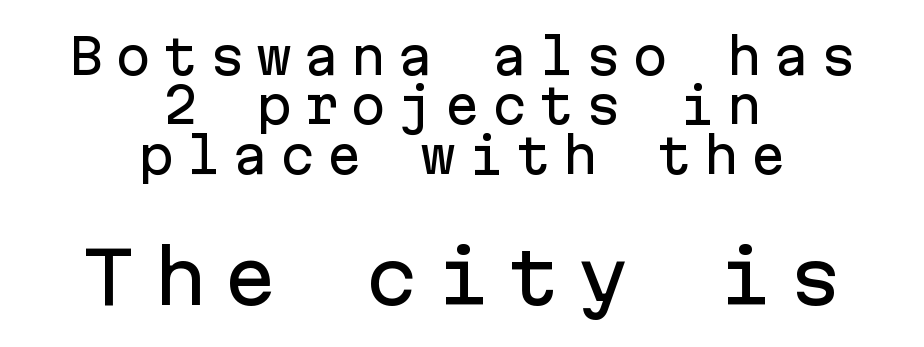
{"serif": "no", "italic": "no", "width": "normal", "stroke_contrast": "low", "x_height": "medium", "monospaced": "yes", "underline": "no", "align": "center", "line_spacing": "tight", "line_spacing_ratio": 1.03, "letter_spacing": "wide", "letter_spacing_em": 0.23, "larger_block": "second", "size_ratio": 1.5, "glyph_px": 72}
